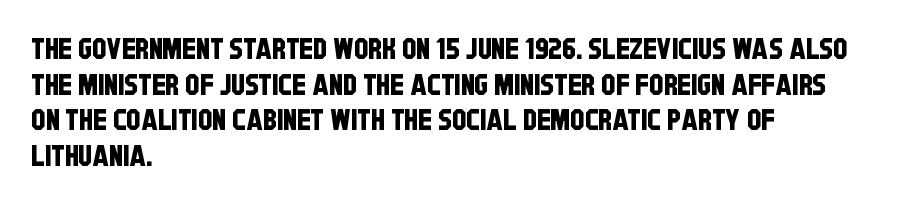
{"serif": "no", "width": "condensed", "stroke_contrast": "low", "x_height": "large", "monospaced": "no", "underline": "no", "align": "left", "line_spacing_ratio": 1.23, "letter_spacing": "normal", "letter_spacing_em": 0.0, "glyph_px": 29}
